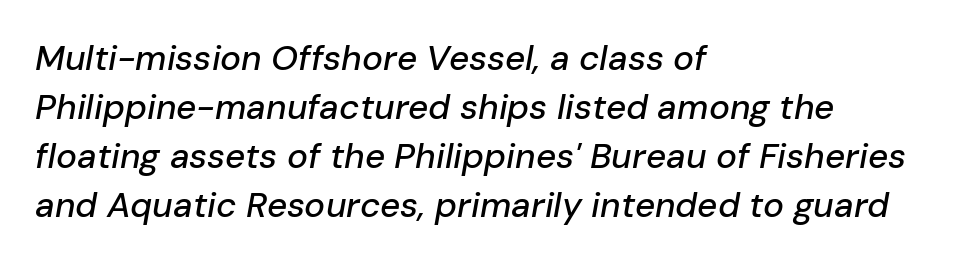
Clear beneath every line of the passage. Letter spacing: default. Every row of glyphs begins at an identical x-position on the left. Horizontal bands of white between lines are of average thickness. These lines were composed using italics.
